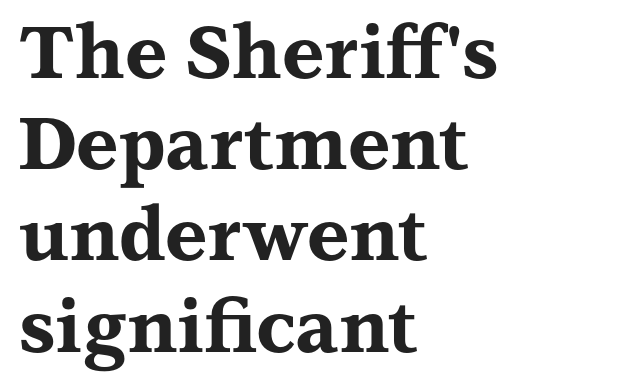
The sample has been set heavy, in full bold. Normally led — the rows are evenly, conventionally spaced. The letters carry serifs — small finishing strokes at the ends of their stems. Line starts are locked; line ends wander.
